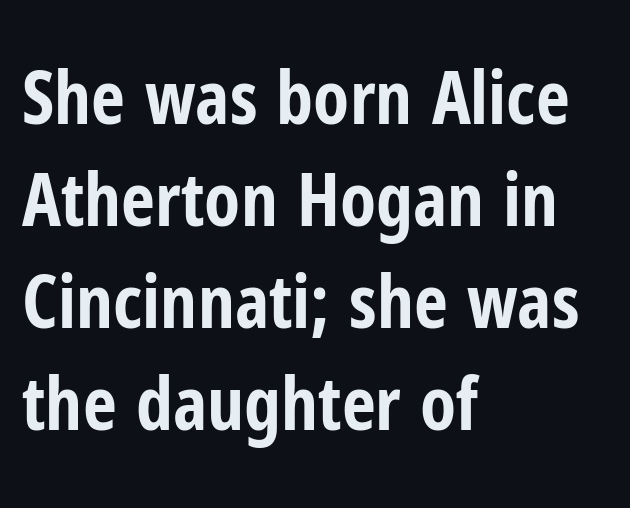
The image shows 74 px bold, condensed sans-serif type, upright; set left-aligned, normal line spacing (1.38x), normal letter spacing, not underlined; low stroke contrast and a medium x-height.
